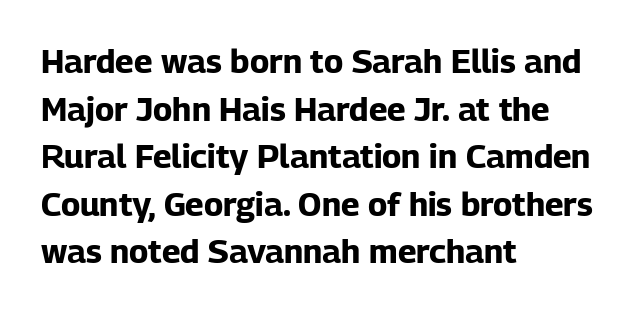
{"serif": "no", "italic": "no", "bold": "yes", "weight": "bold", "width": "normal", "stroke_contrast": "low", "x_height": "medium", "monospaced": "no", "underline": "no", "align": "left", "line_spacing": "normal", "line_spacing_ratio": 1.44, "letter_spacing": "normal", "letter_spacing_em": 0.0, "glyph_px": 33}
